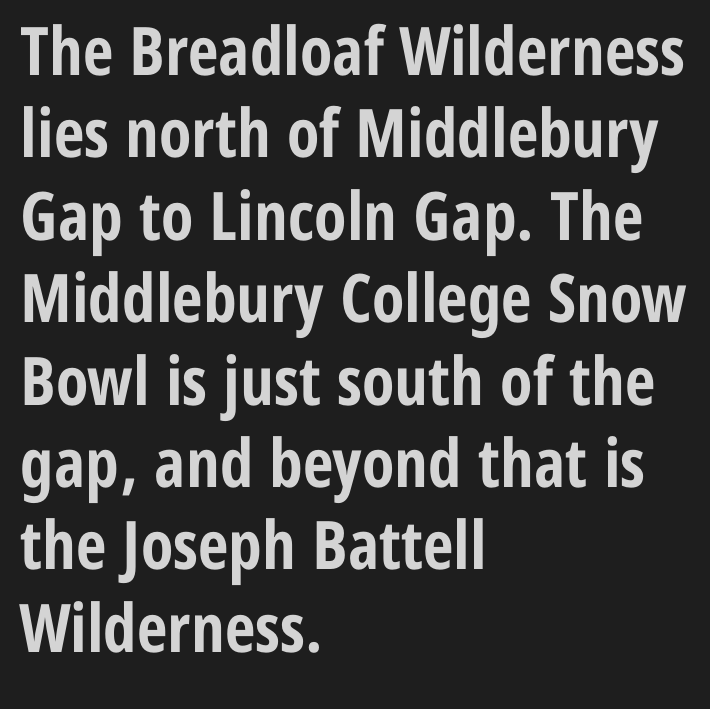
No feet cap the strokes, marking this as sans-serif type. Nobody drew a line under any word here. Every character sits straight up, as roman type does. These lines keep a tight, regular rhythm from letter to letter. Casual observation: everything's shoved over to the left. Is this a fixed-width face? No — the glyphs have proportional, varying widths.
